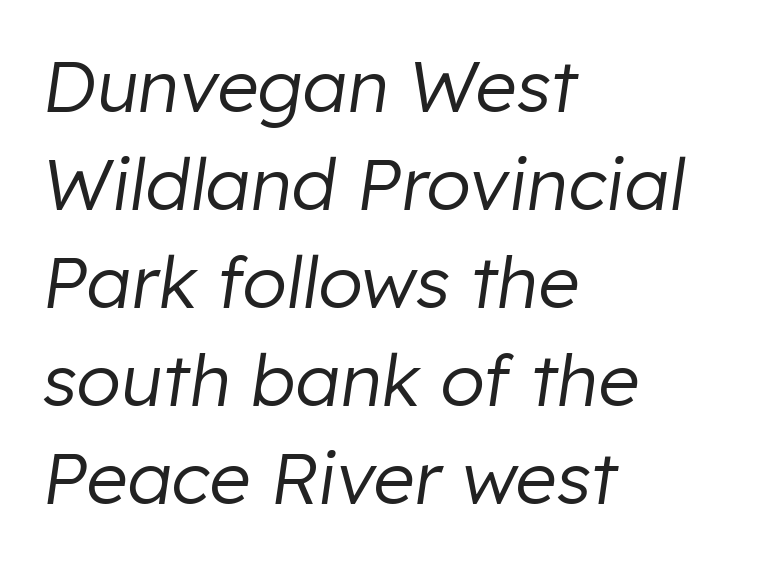
Q: Is the text bold? A: No.
Q: Is the text italic (slanted)? A: Yes, it leans right by about 8 degrees.
Q: Is the text underlined? A: No.
Q: How is the paragraph aligned? A: Left-aligned.
Q: Is the spacing between letters normal or unusually wide? A: Normal.
Q: Is the spacing between lines tight, normal or loose? A: Normal.
Q: Width (condensed, normal, or wide)? A: Normal.
Q: Stroke contrast? A: Low.
Q: x-height? A: Medium.
Q: Monospaced? A: No.
